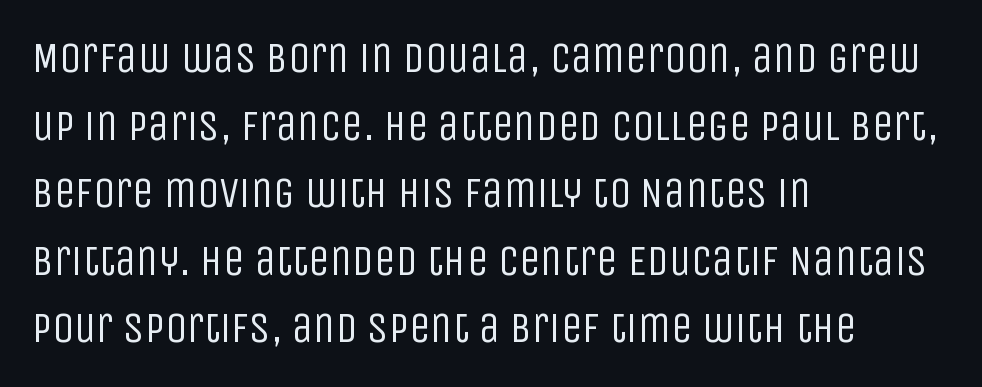
A typesetter would call this leading conventional body-copy spacing. The type sits square on the baseline with zero lean. Here the glyphs are tracked normally, forming tight word shapes. The area under the type is left untouched. Note the varied advance widths — an 'i' is clearly narrower than an 'm'.
